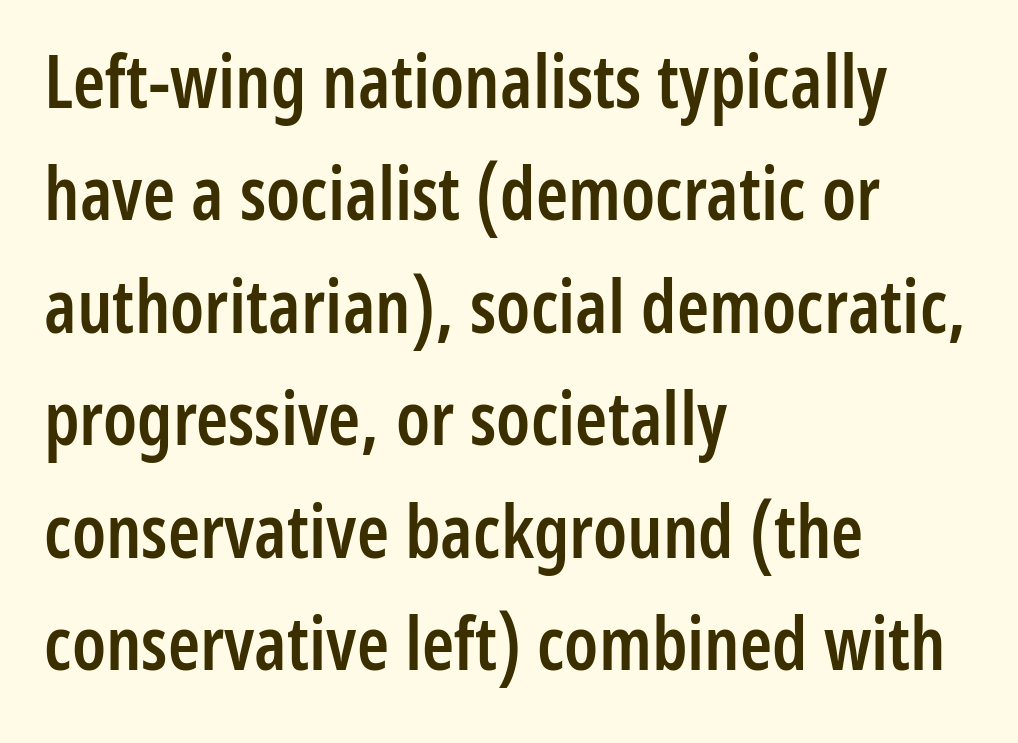
Leading: standard. Just letters on the line, the space beneath them empty. Letterform terminals end flat and unadorned throughout the passage. The sample has been set in demibold, a notch under bold. The passage shown is typed in a proportional face where columns would drift. Horizontally, the lines are justified to the leading edge only.
